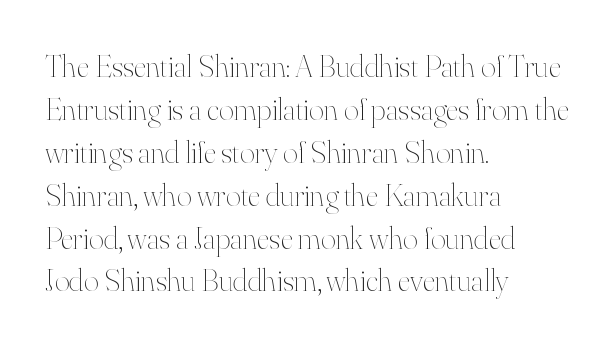
The image shows 32 px thin type, upright; set left-aligned, normal line spacing (1.34x), normal letter spacing, not underlined; high stroke contrast and a small x-height.
